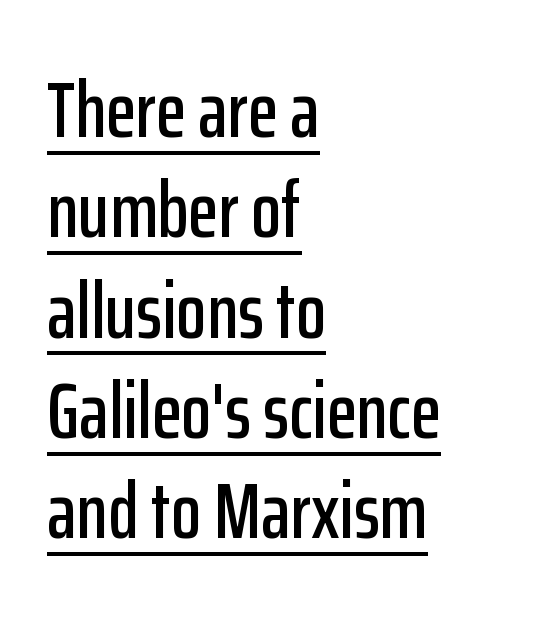
{"serif": "no", "italic": "no", "width": "condensed", "stroke_contrast": "low", "x_height": "medium", "monospaced": "no", "underline": "yes", "align": "left", "line_spacing": "normal", "line_spacing_ratio": 1.27, "letter_spacing": "normal", "letter_spacing_em": 0.0, "glyph_px": 79}
